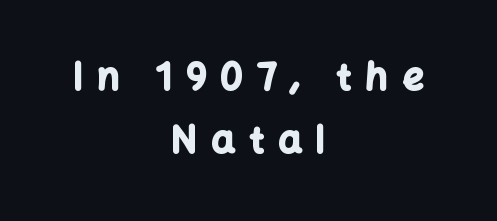
Serifs: no, the terminals of the letterforms are clean. What's the leading like? Ordinary, nothing unusual. Look at the tracking — it's clearly loosened, letters drifting apart. A typesetter would mark this as roman, not italic. These words are printed bold, with thick strokes throughout. The specimen omits any rule beneath the text block's lines.
